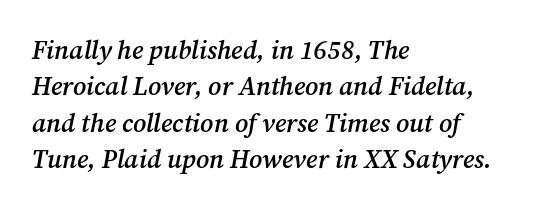
Is the type bold? Partly — it's a semibold, heavier than regular but not fully bold. Is the type slanted? Yes — the strokes lean at a clear angle. Nobody touched the tracking dial on this one. Compared with typical paragraphs, the rows here are spaced about the same. This sample is left-justified, so line endings fall wherever the words run out.
